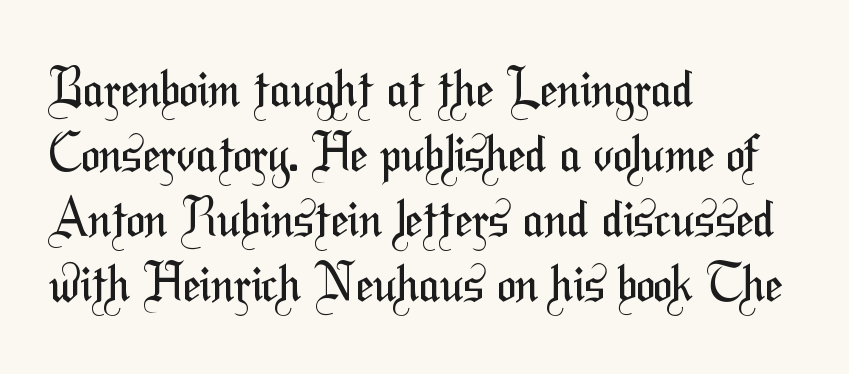
The image shows 50 px regular-weight, condensed sans-serif type; set left-aligned, normal line spacing (1.3x), normal letter spacing, not underlined; medium stroke contrast and a medium x-height.
